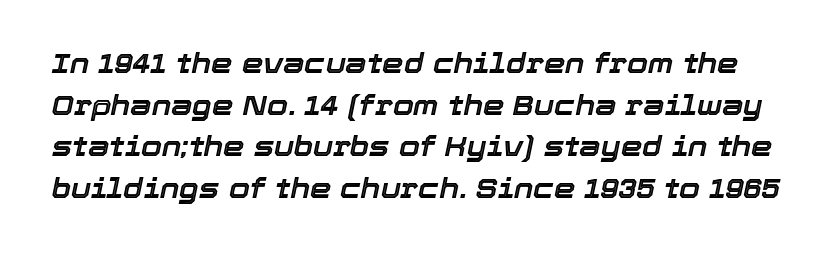
Each new line begins a customary step beneath the previous one. The passage shown is not underscored anywhere. Does extra space separate the letters? No, they use regular spacing. Observe the lean: these are italic letterforms.
